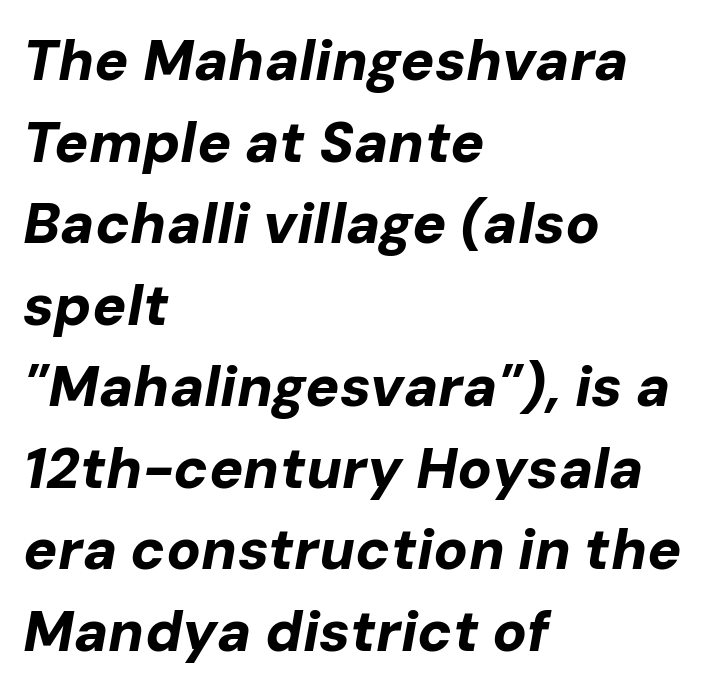
Q: Is the text bold? A: Yes.
Q: Is the text italic (slanted)? A: Yes, it leans right by about 10 degrees.
Q: Is the text underlined? A: No.
Q: How is the paragraph aligned? A: Left-aligned.
Q: Is the spacing between letters normal or unusually wide? A: Normal.
Q: Is the spacing between lines tight, normal or loose? A: Normal.
Q: Width (condensed, normal, or wide)? A: Normal.
Q: Stroke contrast? A: Low.
Q: x-height? A: Medium.
Q: Monospaced? A: No.
